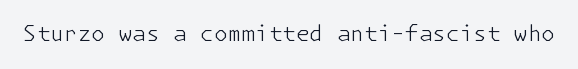
The space directly below the letters is spotless. Quick note: not italic, upright. The line texture is even and compact thanks to regular tracking. These glyphs show unthickened strokes, regular width or finer.
